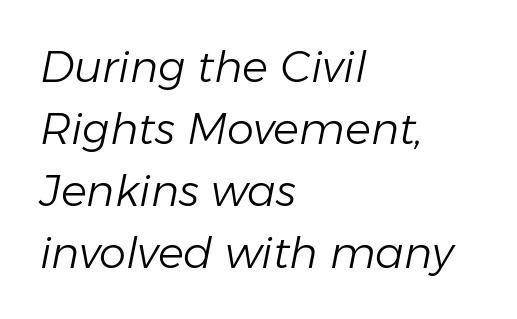
Q: Is the text bold? A: No.
Q: Is the text italic (slanted)? A: Yes, it leans right by about 11 degrees.
Q: Is the text underlined? A: No.
Q: How is the paragraph aligned? A: Left-aligned.
Q: Is the spacing between letters normal or unusually wide? A: Normal.
Q: Is the spacing between lines tight, normal or loose? A: Normal.
Q: Width (condensed, normal, or wide)? A: Normal.
Q: Stroke contrast? A: Low.
Q: x-height? A: Medium.
Q: Monospaced? A: No.
